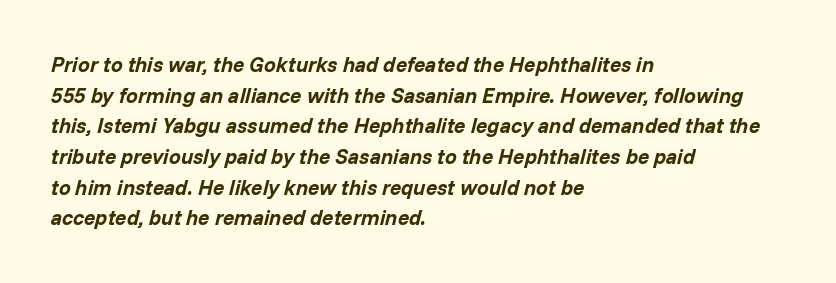
The image shows 21 px bold type, italic (leaning right); set left-aligned, normal line spacing (1.46x), normal letter spacing, not underlined.
